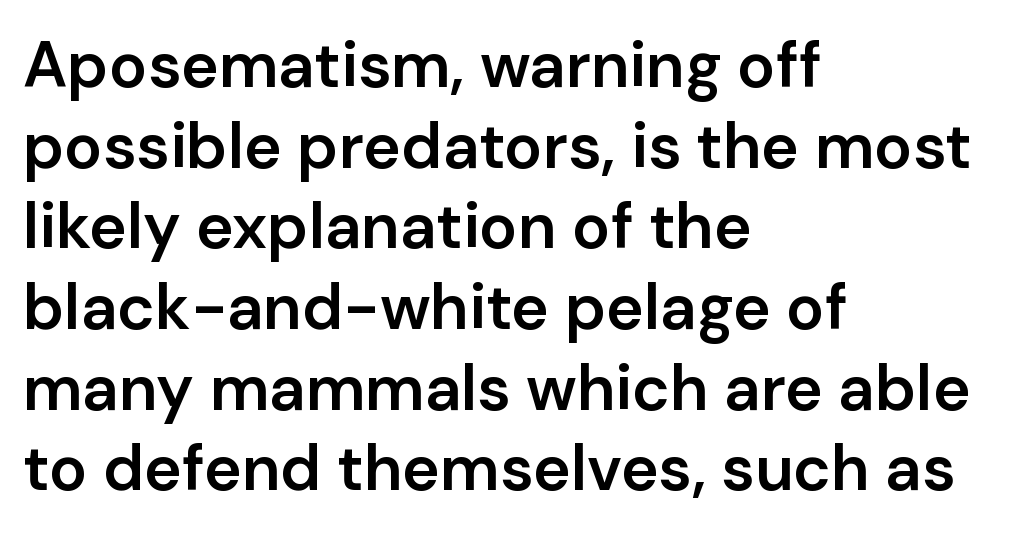
Type style note: lacks serifs. This is the in-between weight designers call semibold or demi. The ragged edge is on the right, which tells us the setting is flush left. Proportional: the letters do not fall into vertical columns. This is the regular roman posture of the typeface. The line texture is even and compact thanks to regular tracking.
